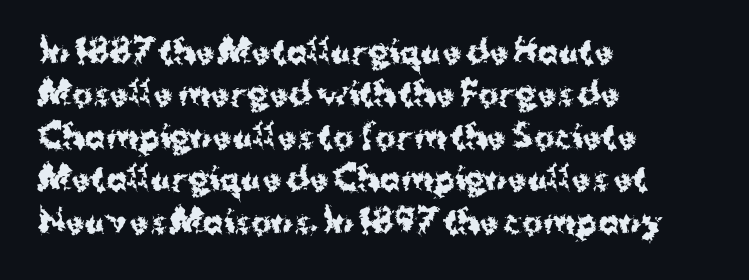
Q: Is the text bold? A: Yes.
Q: Is the text italic (slanted)? A: No, it is upright.
Q: Is the typeface a serif or a sans-serif typeface? A: Sans-serif.
Q: Is the text underlined? A: No.
Q: How is the paragraph aligned? A: Left-aligned.
Q: Is the spacing between letters normal or unusually wide? A: Normal.
Q: Is the spacing between lines tight, normal or loose? A: Normal.
Q: Width (condensed, normal, or wide)? A: Normal.
Q: Stroke contrast? A: Medium.
Q: x-height? A: Medium.
Q: Monospaced? A: No.
